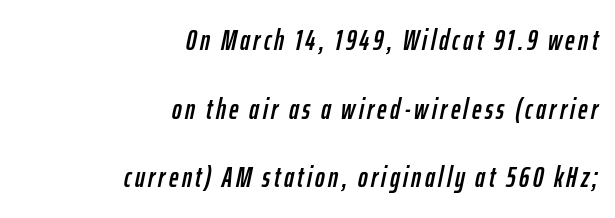
{"italic": "yes", "lean": "right", "slant_degrees": 12, "width": "condensed", "stroke_contrast": "low", "x_height": "medium", "monospaced": "no", "underline": "no", "align": "right", "line_spacing": "loose", "line_spacing_ratio": 2.37, "glyph_px": 29}
